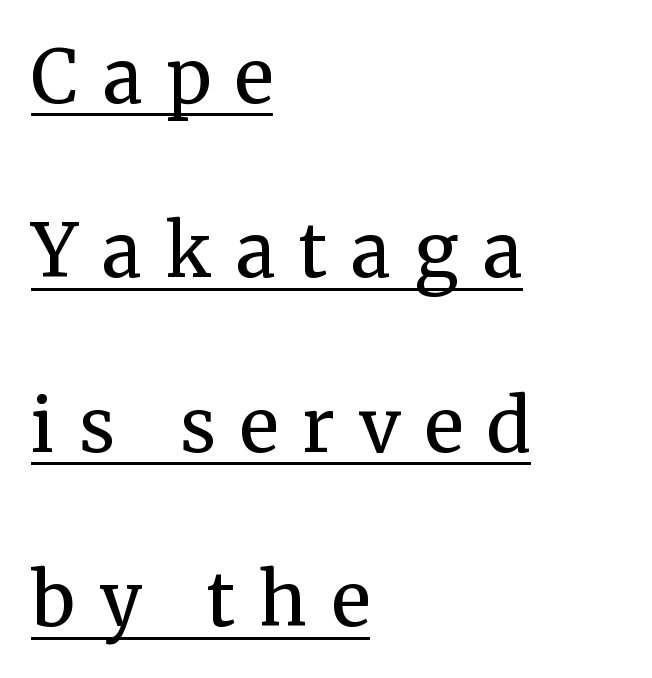
{"serif": "yes", "italic": "no", "bold": "no", "weight": "regular", "width": "normal", "stroke_contrast": "medium", "x_height": "medium", "monospaced": "no", "underline": "yes", "align": "left", "line_spacing": "loose", "line_spacing_ratio": 2.39, "letter_spacing": "wide", "letter_spacing_em": 0.33, "glyph_px": 73}
